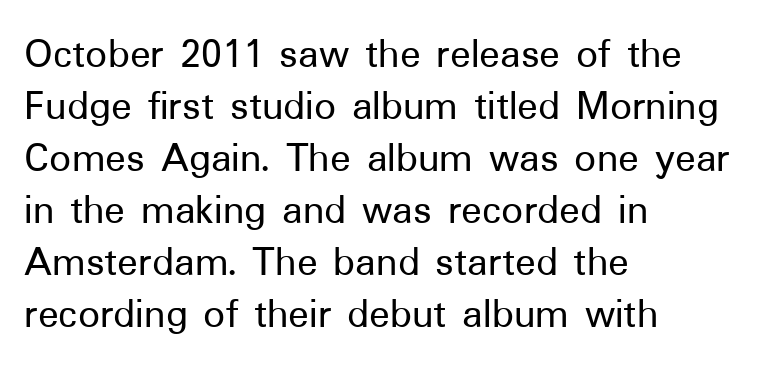
The image shows 43 px sans-serif type, upright; set left-aligned, line spacing 1.21x, normal letter spacing, not underlined; low stroke contrast and a medium x-height.
